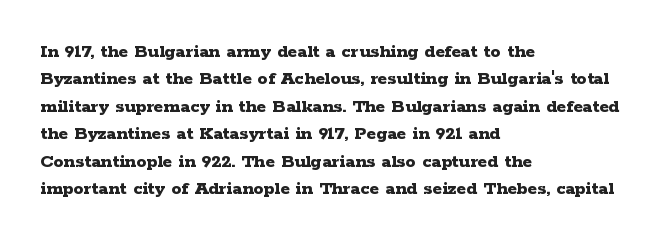
{"italic": "no", "bold": "yes", "underline": "no", "align": "left", "line_spacing": "normal", "line_spacing_ratio": 1.37, "letter_spacing": "normal", "letter_spacing_em": 0.0, "glyph_px": 20}
